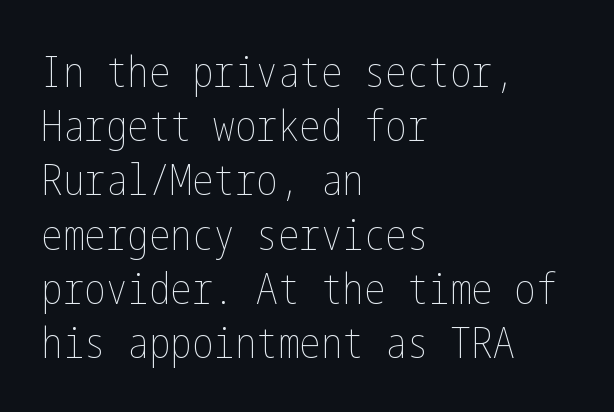
{"italic": "no", "bold": "no", "weight": "thin", "width": "condensed", "stroke_contrast": "low", "x_height": "medium", "underline": "no", "align": "left", "line_spacing": "normal", "line_spacing_ratio": 1.26, "letter_spacing": "normal", "letter_spacing_em": 0.0, "glyph_px": 43}
